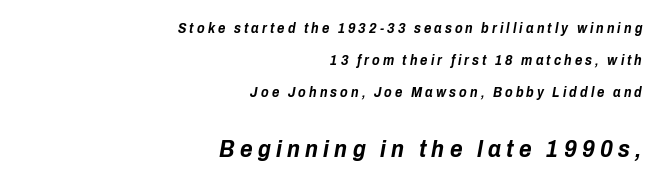
{"italic": "yes", "lean": "right", "slant_degrees": 10, "bold": "yes", "underline": "no", "align": "right", "line_spacing": "loose", "line_spacing_ratio": 2.29, "letter_spacing": "wide", "letter_spacing_em": 0.22, "larger_block": "second", "size_ratio": 1.71, "glyph_px": 24}
